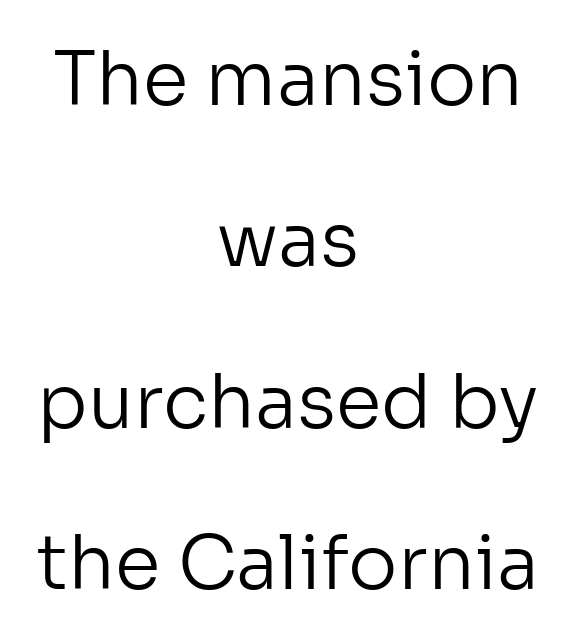
The image shows 74 px regular-weight sans-serif type, upright; set centered, loose line spacing (2.18x), normal letter spacing, not underlined; low stroke contrast and a medium x-height.
